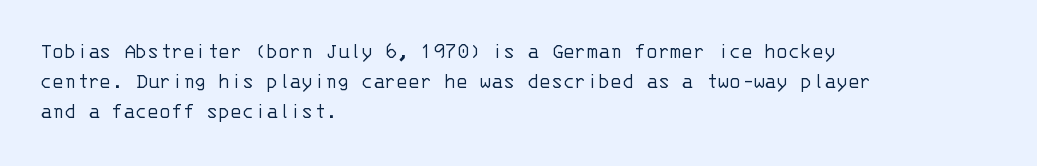
The letterforms sit shoulder to shoulder at normal distance. The space directly below the letters is spotless. Counters stay open thanks to moderate or lighter strokes. The vertical gap from one line to the next is medium. Ascenders rise straight up at ninety degrees. The ragged edge is on the right, which tells us the setting is flush left.
